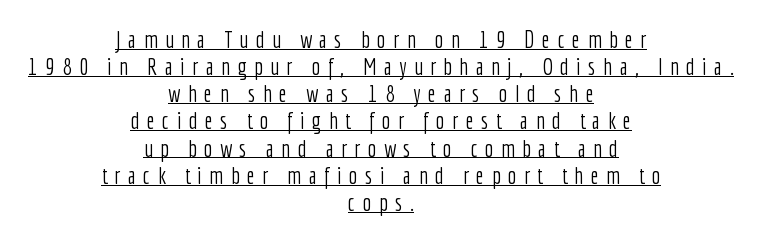
Stems here are at most as thick as an everyday book face. Centered paragraph, ragged on both sides. Beneath each row of characters lies a ruled line. Ordinary non-slanted type is in use. Loose tracking; the words dissolve into strings of separated letters.
